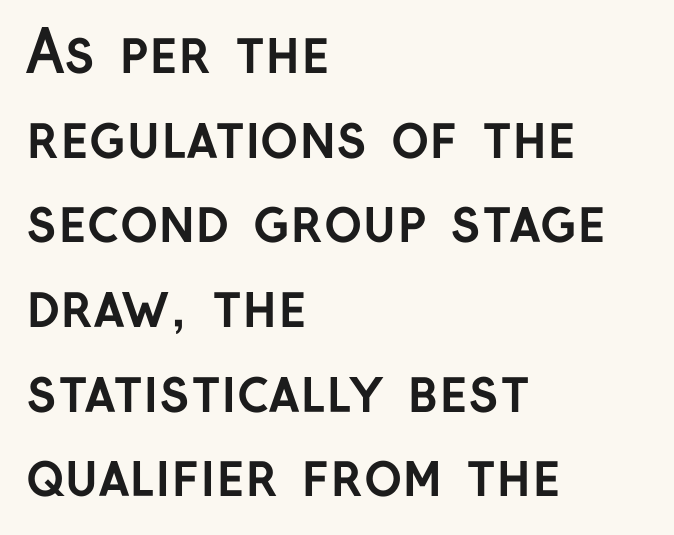
Q: Is the text bold? A: Yes.
Q: Is the text italic (slanted)? A: No, it is upright.
Q: Is the typeface a serif or a sans-serif typeface? A: Sans-serif.
Q: Is the text underlined? A: No.
Q: How is the paragraph aligned? A: Left-aligned.
Q: Is the spacing between letters normal or unusually wide? A: Normal.
Q: Is the spacing between lines tight, normal or loose? A: Normal.
Q: Width (condensed, normal, or wide)? A: Normal.
Q: Stroke contrast? A: Low.
Q: x-height? A: Medium.
Q: Monospaced? A: No.
